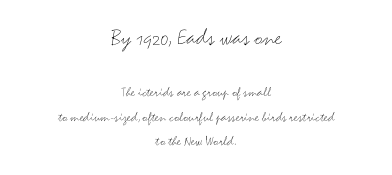
Q: Is the text bold? A: No.
Q: Is the text italic (slanted)? A: Yes.
Q: Is the text underlined? A: No.
Q: How is the paragraph aligned? A: Centered.
Q: Is the spacing between letters normal or unusually wide? A: Normal.
Q: Which block of text is set in a larger size, the first (top) or the second (bottom)? A: The first (top) one.
